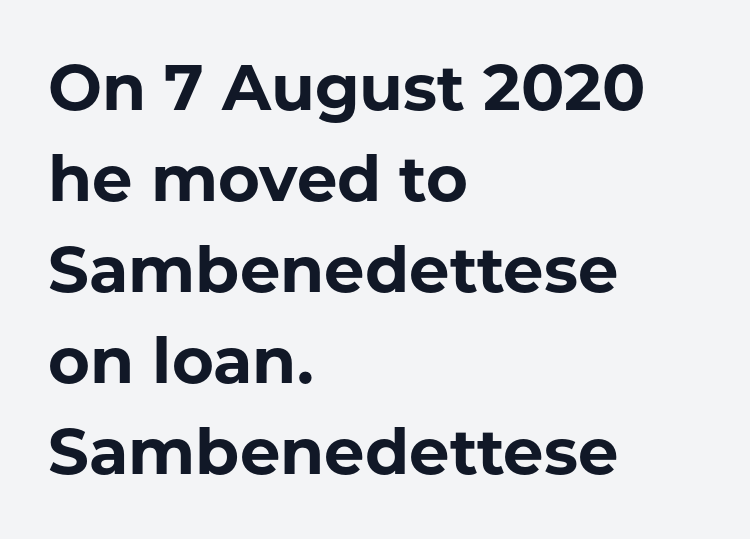
Q: Is the text bold? A: Yes.
Q: Is the text italic (slanted)? A: No, it is upright.
Q: Is the typeface a serif or a sans-serif typeface? A: Sans-serif.
Q: Is the text underlined? A: No.
Q: How is the paragraph aligned? A: Left-aligned.
Q: Is the spacing between letters normal or unusually wide? A: Normal.
Q: Is the spacing between lines tight, normal or loose? A: Normal.
Q: Width (condensed, normal, or wide)? A: Normal.
Q: Stroke contrast? A: Low.
Q: x-height? A: Medium.
Q: Monospaced? A: No.
